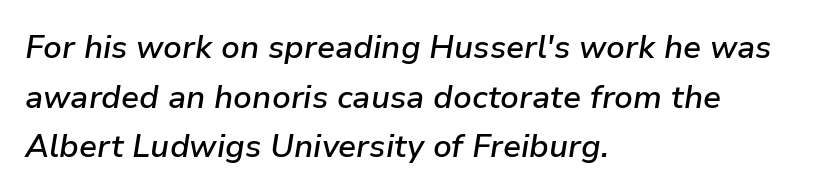
Q: Is the text bold? A: Semi-bold.
Q: Is the text italic (slanted)? A: Yes, it leans right by about 9 degrees.
Q: Is the text underlined? A: No.
Q: How is the paragraph aligned? A: Left-aligned.
Q: Is the spacing between letters normal or unusually wide? A: Normal.
Q: Is the spacing between lines tight, normal or loose? A: Normal.
Q: Width (condensed, normal, or wide)? A: Normal.
Q: Stroke contrast? A: Low.
Q: x-height? A: Medium.
Q: Monospaced? A: No.
